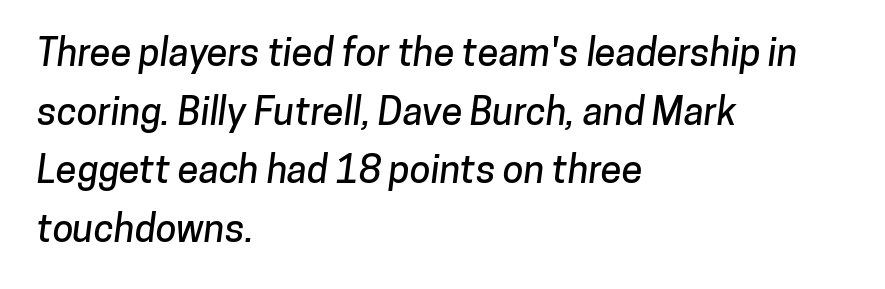
The image shows 38 px sans-serif type; set left-aligned, normal line spacing (1.54x), normal letter spacing, not underlined; low stroke contrast and a medium x-height.
